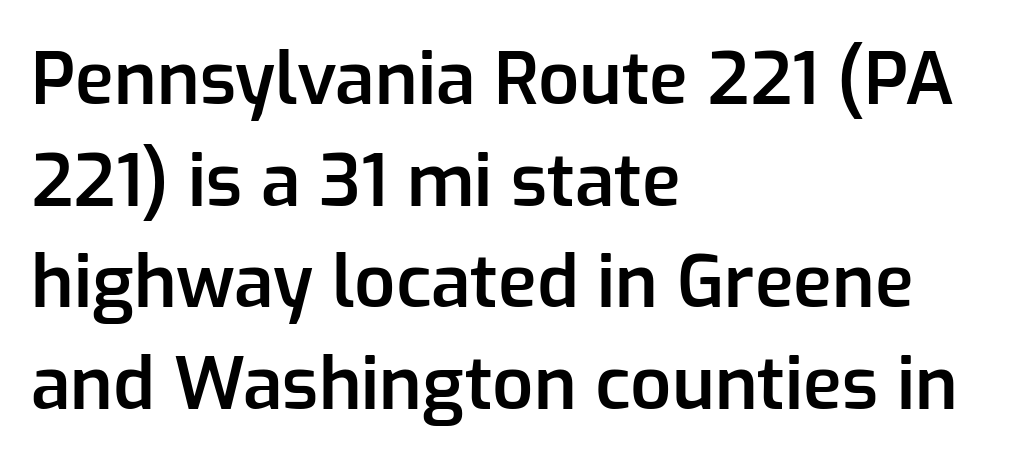
Q: Is the text bold? A: Semi-bold.
Q: Is the text italic (slanted)? A: No, it is upright.
Q: Is the typeface a serif or a sans-serif typeface? A: Sans-serif.
Q: Is the text underlined? A: No.
Q: How is the paragraph aligned? A: Left-aligned.
Q: Is the spacing between letters normal or unusually wide? A: Normal.
Q: Is the spacing between lines tight, normal or loose? A: Normal.
Q: Width (condensed, normal, or wide)? A: Normal.
Q: Stroke contrast? A: Low.
Q: x-height? A: Medium.
Q: Monospaced? A: No.
